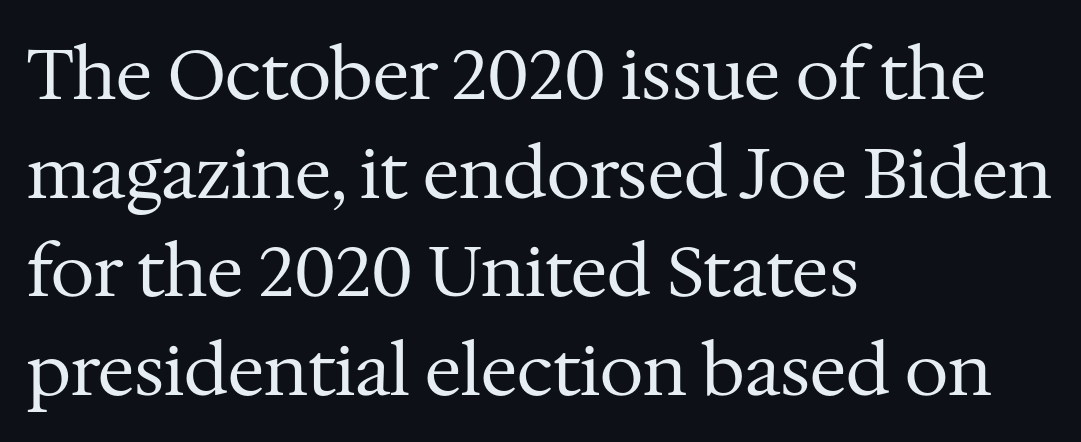
The image shows 70 px regular-weight serif type, upright; set left-aligned, normal line spacing (1.41x), normal letter spacing, not underlined; medium stroke contrast and a medium x-height.
